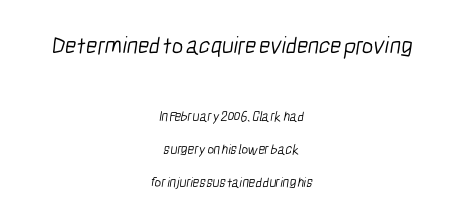
Q: Is the text bold? A: No.
Q: Is the text underlined? A: No.
Q: How is the paragraph aligned? A: Centered.
Q: Is the spacing between letters normal or unusually wide? A: Normal.
Q: Is the spacing between lines tight, normal or loose? A: Loose.
Q: Which block of text is set in a larger size, the first (top) or the second (bottom)? A: The first (top) one.
